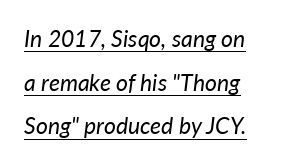
Q: Is the text bold? A: No.
Q: Is the text italic (slanted)? A: Yes, it leans right by about 7 degrees.
Q: Is the text underlined? A: Yes.
Q: How is the paragraph aligned? A: Left-aligned.
Q: Is the spacing between letters normal or unusually wide? A: Normal.
Q: Is the spacing between lines tight, normal or loose? A: Loose.
